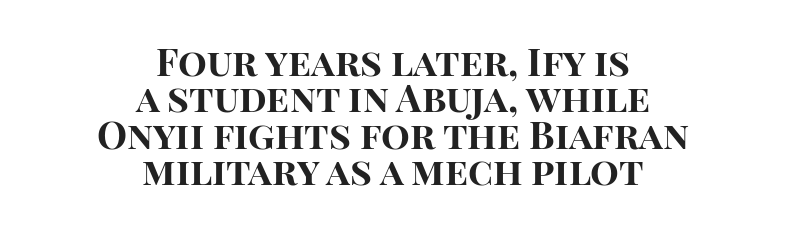
The image shows 38 px bold sans-serif type, upright; set centered, tight line spacing (0.96x), normal letter spacing, not underlined; high stroke contrast and a large x-height.
